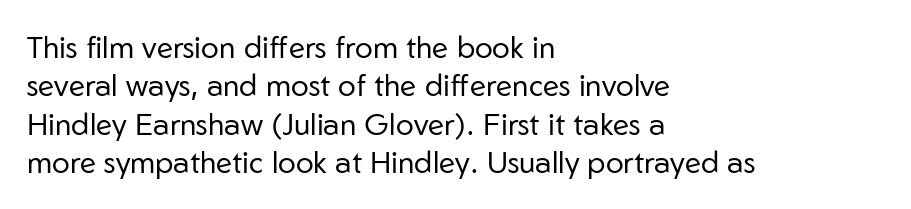
No extra tracking has been applied to these lines. This rendering features lettering with no underline. These lines were composed using upright roman letters. Normally led — the rows are evenly, conventionally spaced.
